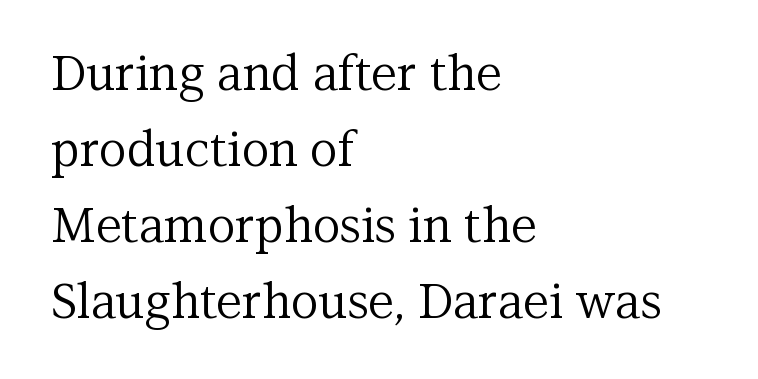
The image shows 48 px regular-weight serif type, upright; set left-aligned, normal line spacing (1.58x), normal letter spacing, not underlined; medium stroke contrast and a medium x-height.
